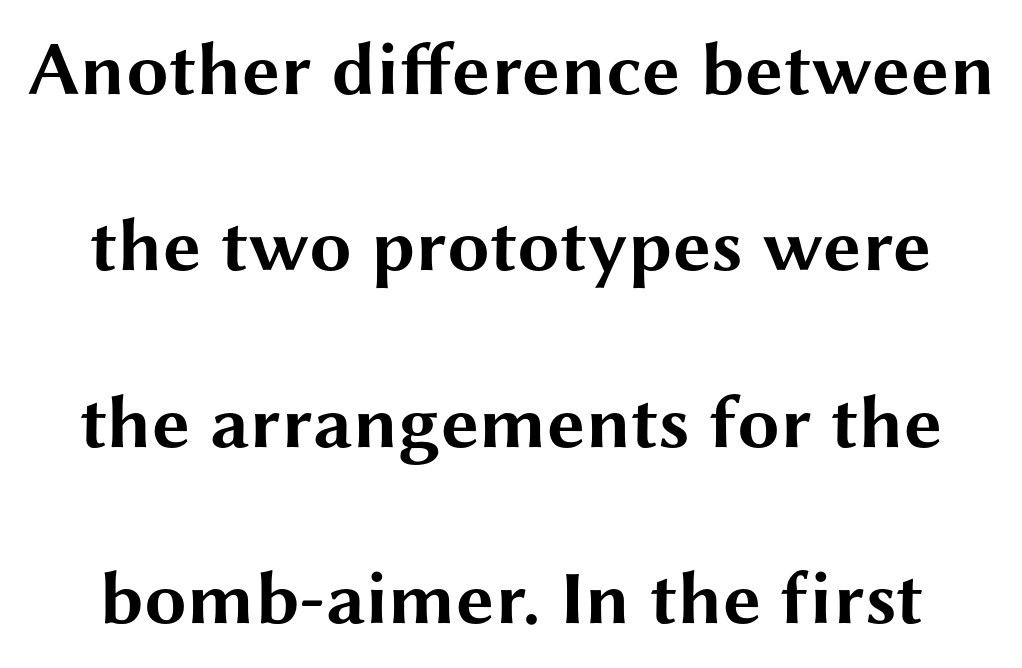
{"serif": "no", "italic": "no", "bold": "yes", "weight": "bold", "width": "wide", "stroke_contrast": "medium", "x_height": "medium", "monospaced": "no", "underline": "no", "line_spacing": "loose", "line_spacing_ratio": 2.32, "letter_spacing": "normal", "letter_spacing_em": 0.0, "glyph_px": 76}
